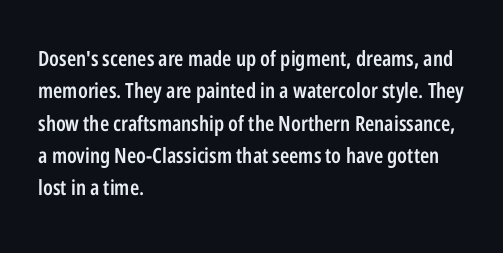
Italic? Not at all — the glyphs are vertical. Visually the block forms a straight wall on the left and a jagged coastline on the right. The horizontal fit of the characters is conventional and even. No word sits above an underline.
